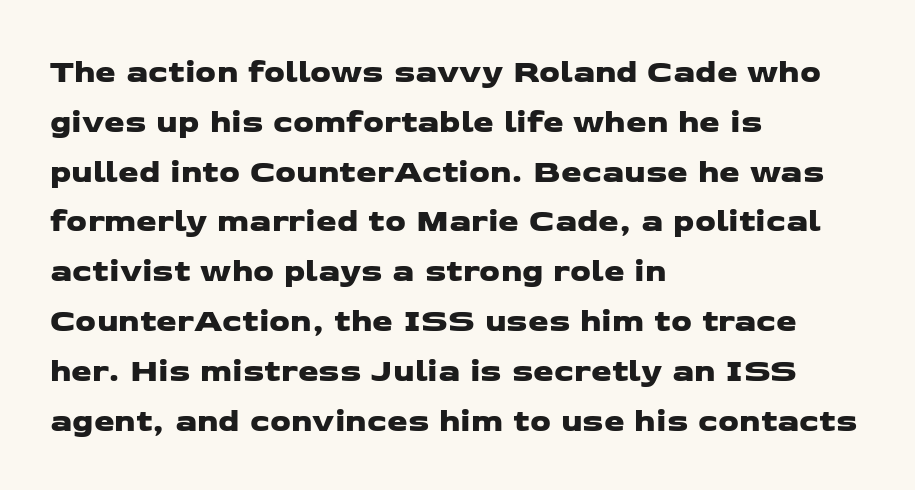
Q: Is the typeface a serif or a sans-serif typeface? A: Sans-serif.
Q: Is the text underlined? A: No.
Q: How is the paragraph aligned? A: Left-aligned.
Q: Is the spacing between letters normal or unusually wide? A: Normal.
Q: Is the spacing between lines tight, normal or loose? A: Normal.
Q: Width (condensed, normal, or wide)? A: Wide.
Q: Stroke contrast? A: Low.
Q: x-height? A: Medium.
Q: Monospaced? A: No.
